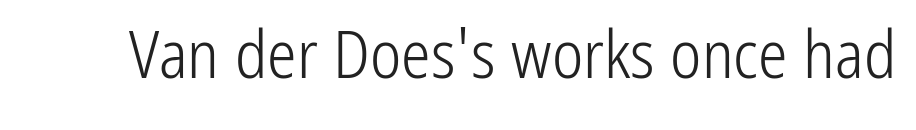
Q: Is the text bold? A: No.
Q: Is the text italic (slanted)? A: No, it is upright.
Q: Is the typeface a serif or a sans-serif typeface? A: Sans-serif.
Q: Is the text underlined? A: No.
Q: Is the spacing between letters normal or unusually wide? A: Normal.
Q: Width (condensed, normal, or wide)? A: Condensed.
Q: Stroke contrast? A: Low.
Q: x-height? A: Medium.
Q: Monospaced? A: No.
